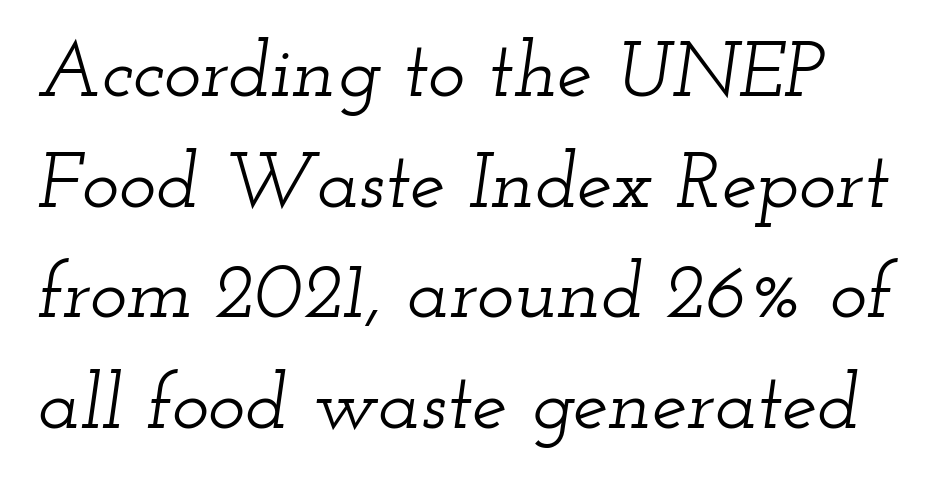
Varying glyph widths throughout — classic text-font behaviour. You can tell it's italic because the verticals aren't actually vertical. Nothing unusual about the tracking: characters are spaced as the font intends. Decoration check: the copy has no underline.
